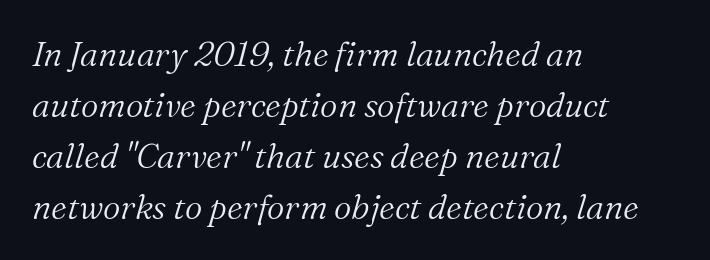
{"serif": "yes", "italic": "yes", "lean": "right", "slant_degrees": 16, "bold": "no", "weight": "light", "width": "normal", "stroke_contrast": "medium", "x_height": "medium", "monospaced": "no", "underline": "no", "align": "left", "line_spacing": "normal", "line_spacing_ratio": 1.5, "letter_spacing": "normal", "letter_spacing_em": 0.0, "glyph_px": 34}
